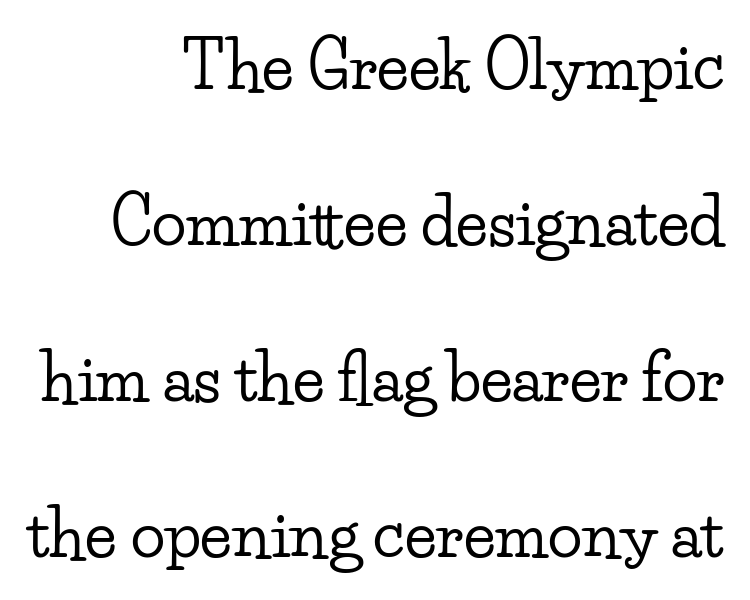
{"serif": "yes", "italic": "no", "width": "wide", "stroke_contrast": "low", "x_height": "small", "monospaced": "no", "underline": "no", "align": "right", "line_spacing": "loose", "line_spacing_ratio": 2.44, "letter_spacing": "normal", "letter_spacing_em": 0.0, "glyph_px": 64}
